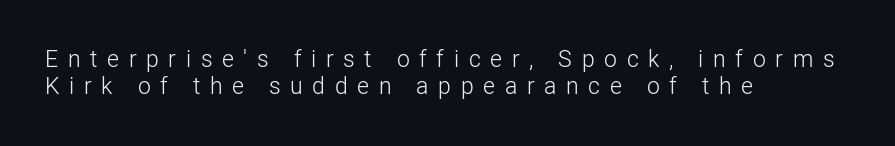
{"italic": "no", "bold": "no", "underline": "no", "align": "left", "line_spacing_ratio": 1.19, "letter_spacing": "wide", "letter_spacing_em": 0.42, "glyph_px": 23}
